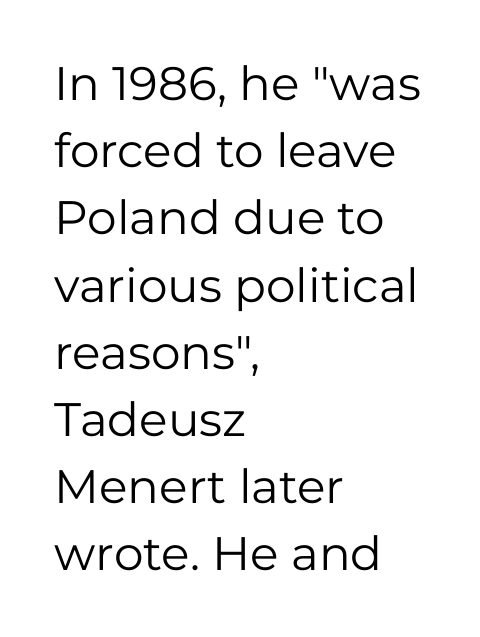
Q: Is the text bold? A: No.
Q: Is the text italic (slanted)? A: No, it is upright.
Q: Is the typeface a serif or a sans-serif typeface? A: Sans-serif.
Q: Is the text underlined? A: No.
Q: How is the paragraph aligned? A: Left-aligned.
Q: Is the spacing between letters normal or unusually wide? A: Normal.
Q: Is the spacing between lines tight, normal or loose? A: Normal.
Q: Width (condensed, normal, or wide)? A: Normal.
Q: Stroke contrast? A: Low.
Q: x-height? A: Medium.
Q: Monospaced? A: No.
